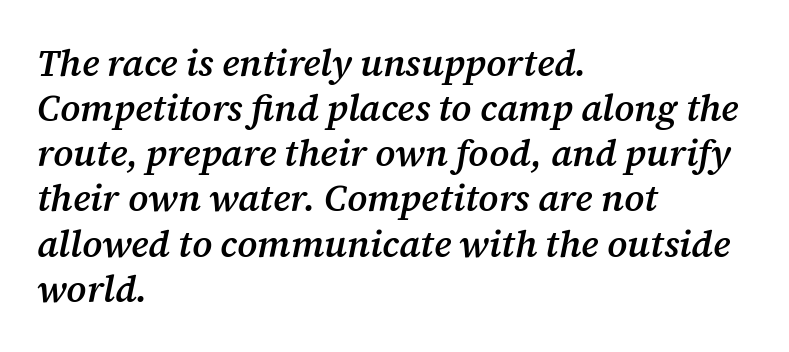
Where is the straight margin? On the left. Decoration check: the copy has no underline. The rendering applies a slant to the glyphs. The face used here is proportionally spaced, like ordinary book or web type. Standard letterfit; no display-style spreading of the glyphs.
